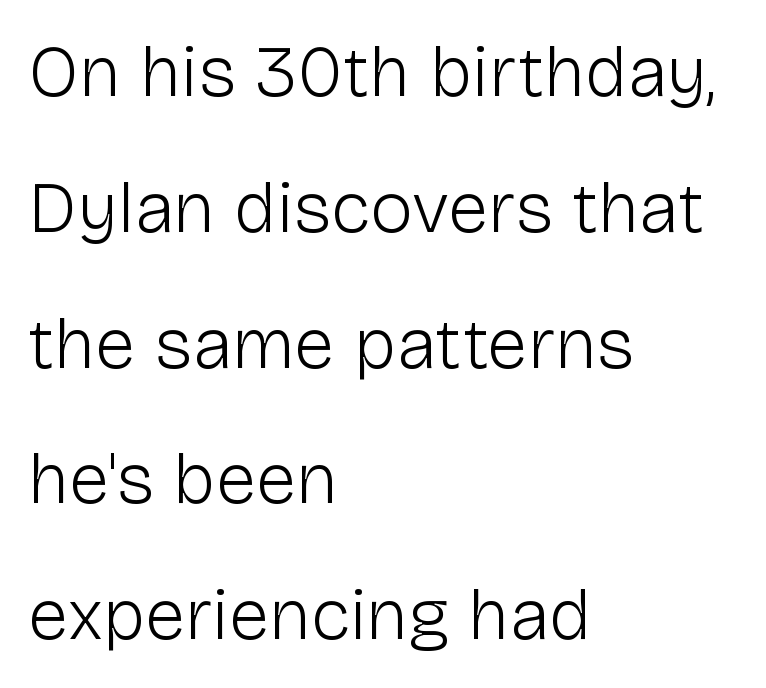
{"serif": "no", "italic": "no", "bold": "no", "weight": "light", "width": "normal", "stroke_contrast": "low", "x_height": "medium", "monospaced": "no", "underline": "no", "align": "left", "line_spacing_ratio": 1.86, "letter_spacing": "normal", "letter_spacing_em": 0.0, "glyph_px": 73}
